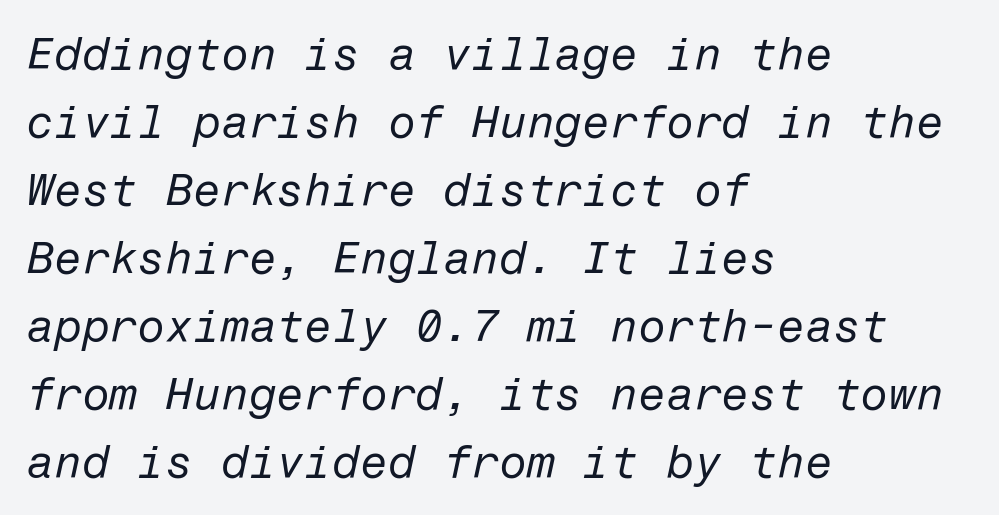
{"italic": "yes", "lean": "right", "slant_degrees": 12, "bold": "no", "weight": "regular", "width": "normal", "stroke_contrast": "low", "x_height": "medium", "underline": "no", "align": "left", "line_spacing": "normal", "line_spacing_ratio": 1.51, "letter_spacing": "normal", "letter_spacing_em": 0.0, "glyph_px": 45}
